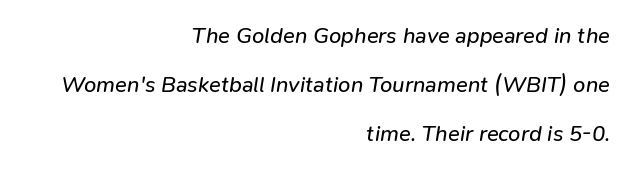
{"italic": "yes", "lean": "right", "slant_degrees": 9, "bold": "no", "underline": "no", "align": "right", "line_spacing": "loose", "line_spacing_ratio": 2.22, "letter_spacing": "normal", "letter_spacing_em": 0.0, "glyph_px": 22}
